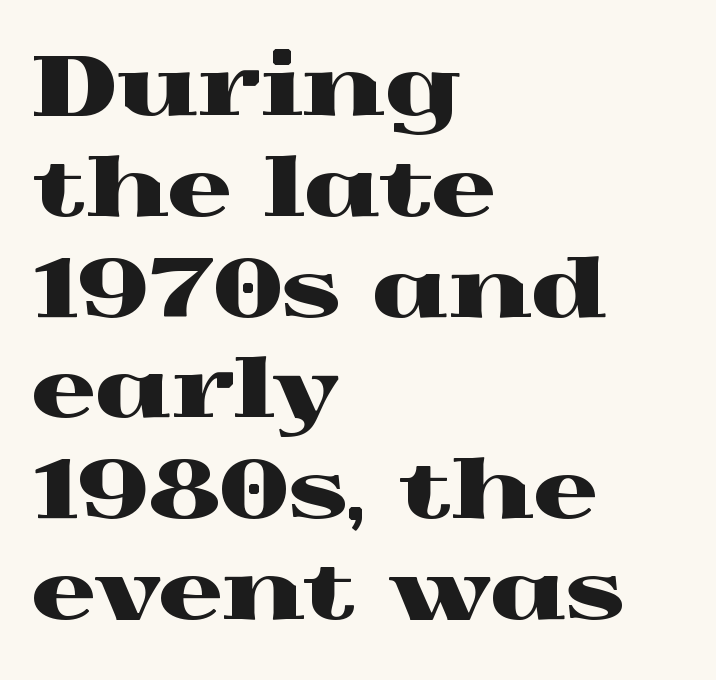
The image shows 80 px wide serif type, upright; set left-aligned, normal line spacing (1.26x), normal letter spacing, not underlined; a medium x-height.
